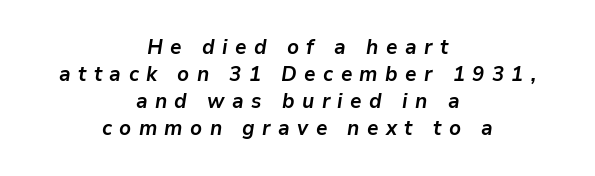
Neither beginnings nor endings align; midpoints do. Honestly, the letter spacing is so wide it's the main thing you notice. The face used here has a pronounced slope to its letters. Glance below the letters and you will spot only blank space. Notice how thick the strokes are: this is what a full bold looks like. Honestly, the row spacing looks completely unremarkable.
